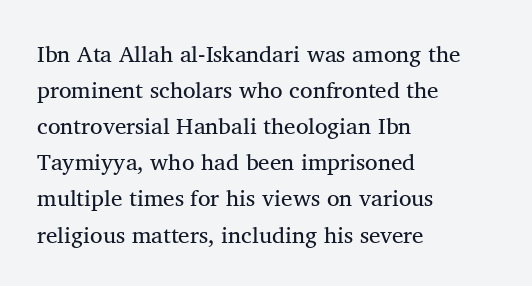
Q: Is the text underlined? A: No.
Q: How is the paragraph aligned? A: Left-aligned.
Q: Is the spacing between letters normal or unusually wide? A: Normal.
Q: Is the spacing between lines tight, normal or loose? A: Normal.
